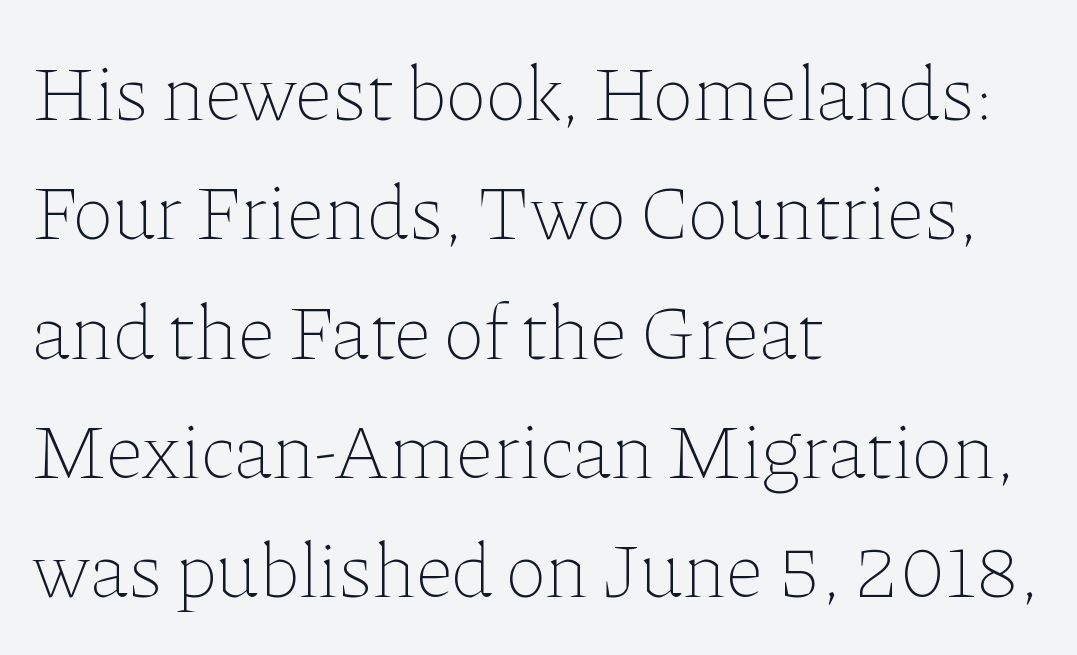
A roman cut, with each character standing at attention. This sample keeps an unexceptional amount of space between lines. Is the block centered? No — it sits flush against the left margin. Each word holds together tightly as a unit, with standard inter-letter gaps. Plain, unruled lines of type.
